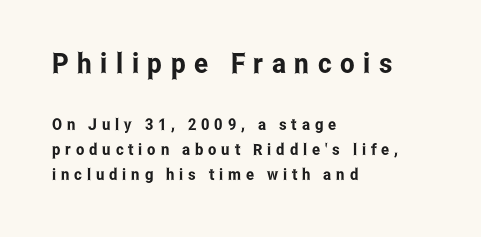
{"serif": "no", "italic": "no", "width": "condensed", "stroke_contrast": "low", "x_height": "medium", "monospaced": "no", "underline": "no", "align": "left", "line_spacing": "normal", "line_spacing_ratio": 1.56, "letter_spacing": "wide", "letter_spacing_em": 0.3, "larger_block": "first", "size_ratio": 1.75, "glyph_px": 28}
